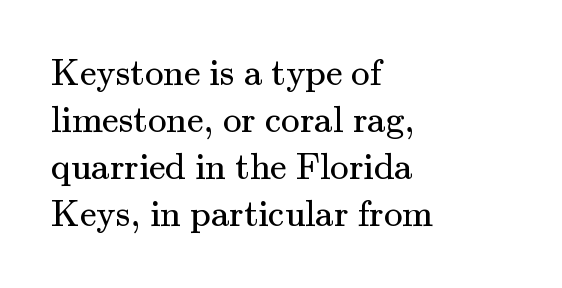
The image shows 37 px regular-weight serif type, upright; set left-aligned, normal line spacing (1.27x), normal letter spacing, not underlined; medium stroke contrast and a small x-height.
